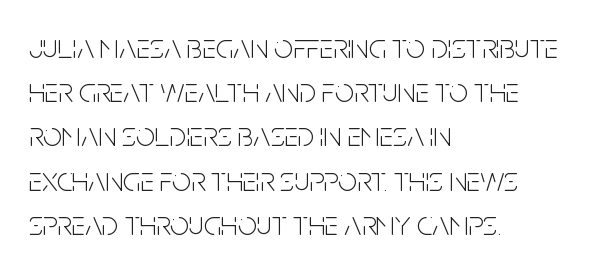
Q: Is the text bold? A: No.
Q: Is the text italic (slanted)? A: No, it is upright.
Q: Is the typeface a serif or a sans-serif typeface? A: Sans-serif.
Q: Is the text underlined? A: No.
Q: How is the paragraph aligned? A: Left-aligned.
Q: Is the spacing between letters normal or unusually wide? A: Normal.
Q: Is the spacing between lines tight, normal or loose? A: Normal.
Q: Width (condensed, normal, or wide)? A: Condensed.
Q: Stroke contrast? A: Low.
Q: x-height? A: Large.
Q: Monospaced? A: No.
